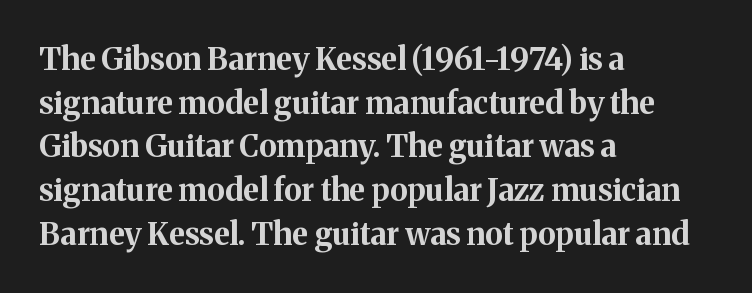
Q: Is the text bold? A: Yes.
Q: Is the text italic (slanted)? A: No, it is upright.
Q: Is the typeface a serif or a sans-serif typeface? A: Serif.
Q: Is the text underlined? A: No.
Q: How is the paragraph aligned? A: Left-aligned.
Q: Is the spacing between letters normal or unusually wide? A: Normal.
Q: Is the spacing between lines tight, normal or loose? A: Normal.
Q: Width (condensed, normal, or wide)? A: Normal.
Q: Stroke contrast? A: Medium.
Q: x-height? A: Medium.
Q: Monospaced? A: No.
